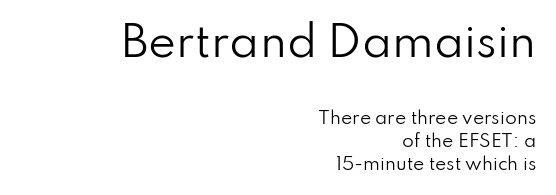
The lettering holds an erect, upright posture throughout. These lines are rendered in a variable-pitch font. Nothing sits at the stroke ends, so this counts as sans-serif. No extra tracking has been applied to these lines. The first block has been scaled up relative to the second. Is this a heavy cut? Hardly; it is regular or lighter.
